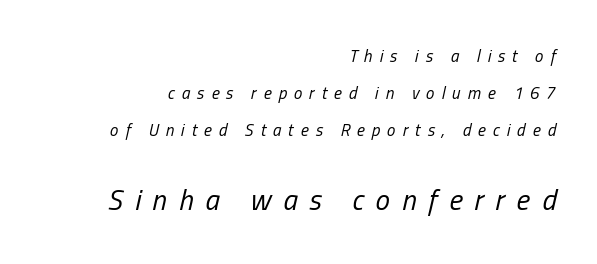
{"italic": "yes", "lean": "right", "slant_degrees": 13, "bold": "no", "weight": "regular", "width": "condensed", "stroke_contrast": "low", "x_height": "medium", "monospaced": "no", "underline": "no", "align": "right", "line_spacing": "loose", "line_spacing_ratio": 2.19, "letter_spacing": "wide", "letter_spacing_em": 0.41, "larger_block": "second", "size_ratio": 1.71, "glyph_px": 29}
